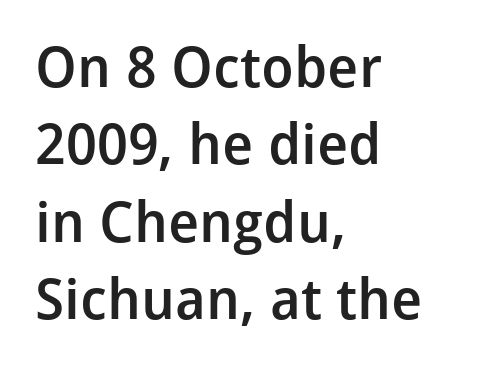
Q: Is the text bold? A: Semi-bold.
Q: Is the text italic (slanted)? A: No, it is upright.
Q: Is the typeface a serif or a sans-serif typeface? A: Sans-serif.
Q: Is the text underlined? A: No.
Q: How is the paragraph aligned? A: Left-aligned.
Q: Is the spacing between letters normal or unusually wide? A: Normal.
Q: Is the spacing between lines tight, normal or loose? A: Normal.
Q: Width (condensed, normal, or wide)? A: Normal.
Q: Stroke contrast? A: Low.
Q: x-height? A: Medium.
Q: Monospaced? A: No.
